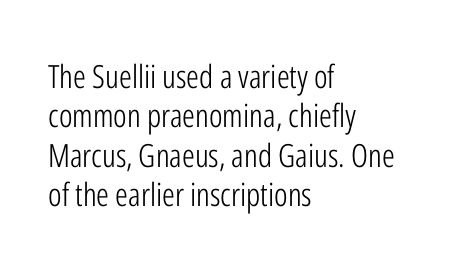
The face used here is rendered with its standard letterfit. The letters stand upright; this is a roman face. Only glyphs here, with clear space below each row. The cut favours lightness, reaching ordinary text weight at its darkest.
